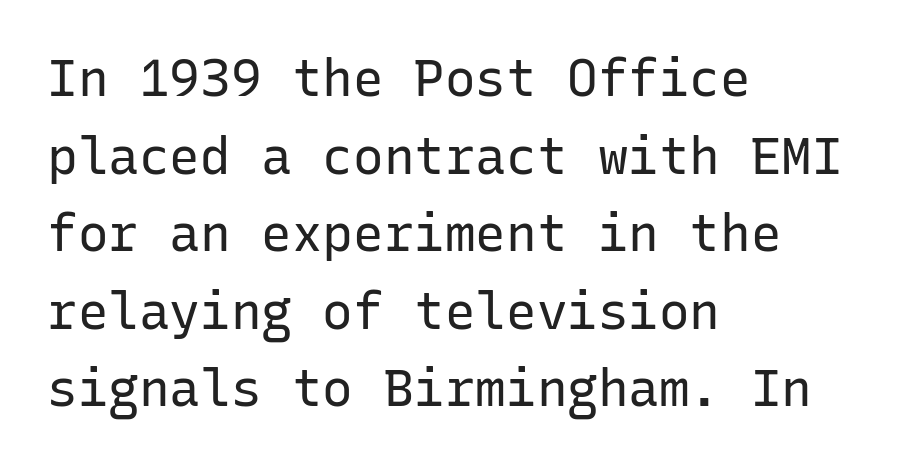
{"serif": "no", "italic": "no", "bold": "no", "weight": "regular", "width": "normal", "stroke_contrast": "low", "x_height": "medium", "monospaced": "yes", "underline": "no", "align": "left", "line_spacing": "normal", "line_spacing_ratio": 1.52, "letter_spacing": "normal", "letter_spacing_em": 0.0, "glyph_px": 51}
